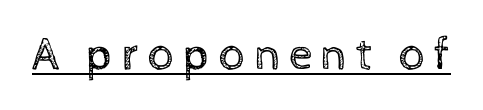
{"italic": "no", "bold": "no", "weight": "regular", "width": "normal", "x_height": "medium", "monospaced": "no", "underline": "yes", "glyph_px": 47}
